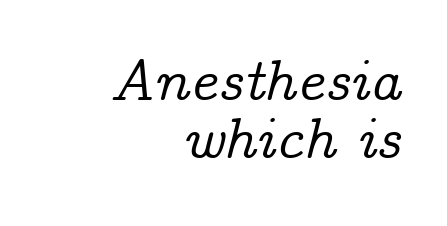
{"serif": "yes", "italic": "yes", "lean": "right", "slant_degrees": 14, "width": "normal", "stroke_contrast": "low", "x_height": "medium", "monospaced": "no", "underline": "no", "align": "right", "line_spacing": "tight", "line_spacing_ratio": 1.0, "letter_spacing": "normal", "letter_spacing_em": 0.0, "glyph_px": 58}
